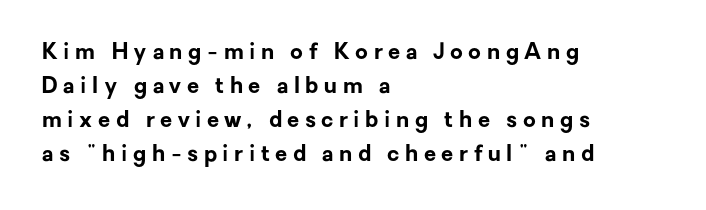
The image shows 22 px bold type, upright; set left-aligned, normal line spacing (1.55x), unusually wide letter spacing (+0.25 em), not underlined.
